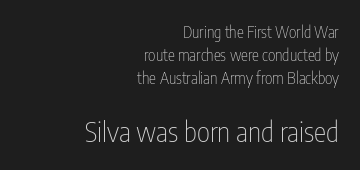
The image shows 28 px thin, condensed sans-serif type, upright; set right-aligned, normal line spacing (1.44x), normal letter spacing, not underlined; the second (bottom) block is 1.75x larger; low stroke contrast and a medium x-height.
